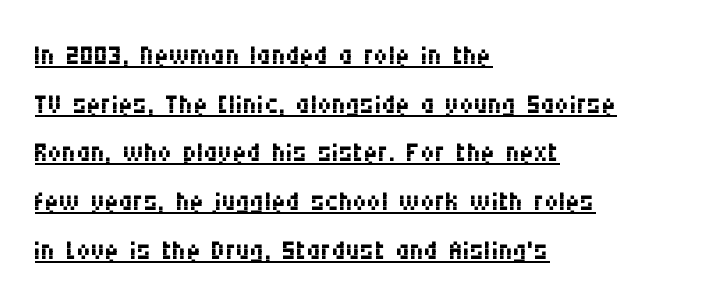
{"serif": "no", "italic": "no", "bold": "no", "weight": "regular", "width": "condensed", "stroke_contrast": "medium", "x_height": "large", "monospaced": "no", "underline": "yes", "align": "left", "line_spacing": "normal", "line_spacing_ratio": 1.25, "letter_spacing": "normal", "letter_spacing_em": 0.0, "glyph_px": 39}
